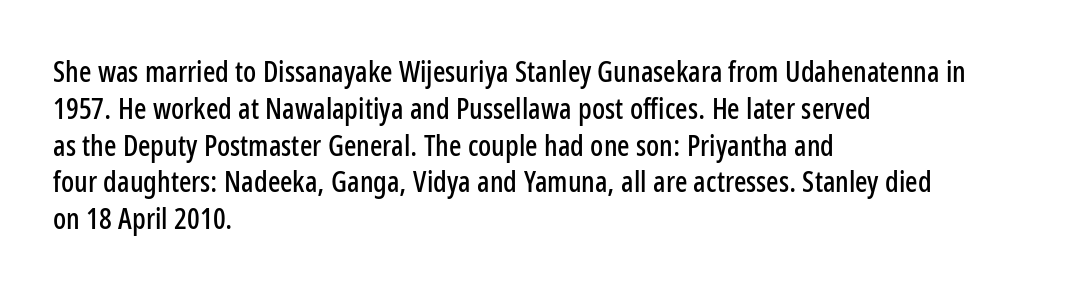
Q: Is the text italic (slanted)? A: No, it is upright.
Q: Is the typeface a serif or a sans-serif typeface? A: Sans-serif.
Q: Is the text underlined? A: No.
Q: How is the paragraph aligned? A: Left-aligned.
Q: Is the spacing between letters normal or unusually wide? A: Normal.
Q: Is the spacing between lines tight, normal or loose? A: Normal.
Q: Width (condensed, normal, or wide)? A: Condensed.
Q: Stroke contrast? A: Low.
Q: x-height? A: Medium.
Q: Monospaced? A: No.
